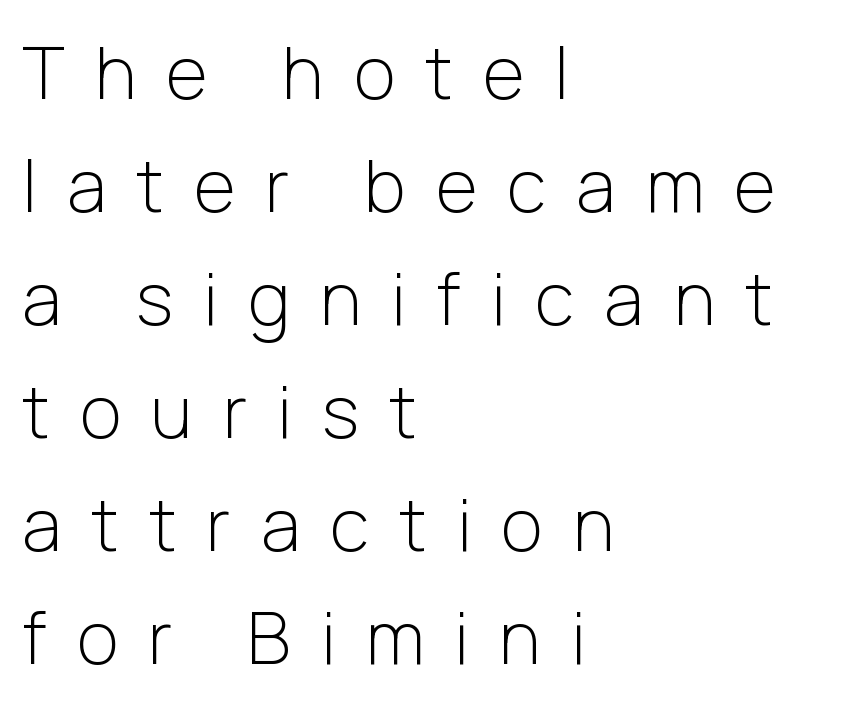
Q: Is the text bold? A: No.
Q: Is the text italic (slanted)? A: No, it is upright.
Q: Is the typeface a serif or a sans-serif typeface? A: Sans-serif.
Q: Is the text underlined? A: No.
Q: How is the paragraph aligned? A: Left-aligned.
Q: Is the spacing between letters normal or unusually wide? A: Unusually wide.
Q: Is the spacing between lines tight, normal or loose? A: Normal.
Q: Width (condensed, normal, or wide)? A: Normal.
Q: Stroke contrast? A: Low.
Q: x-height? A: Medium.
Q: Monospaced? A: No.
